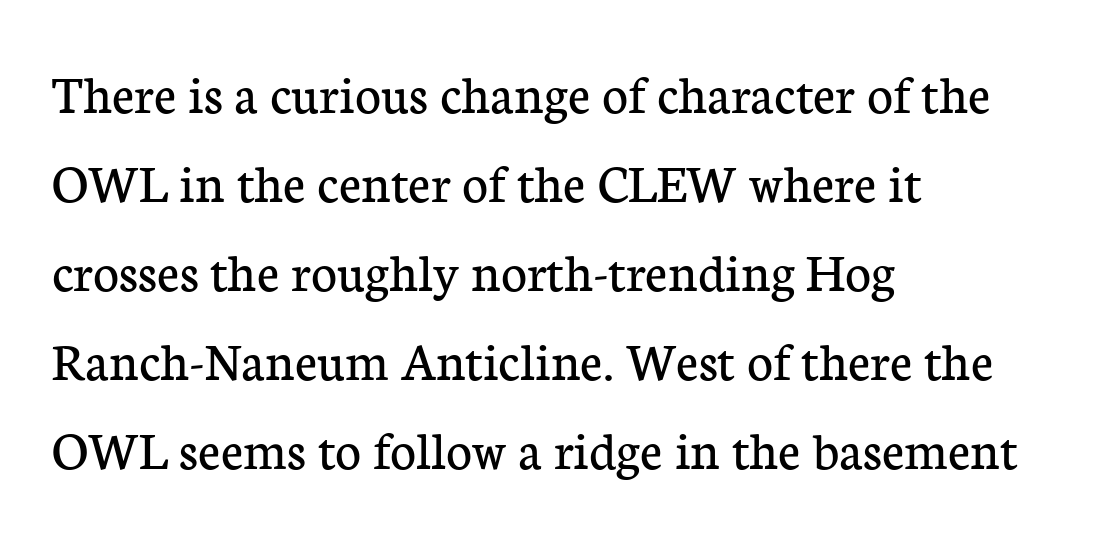
Interline gaps are of average width in this sample. Caption: face not bold, strokes unweighted. Does the lettering tilt? It doesn't — this is upright. Proportional: the letters do not fall into vertical columns. The horizontal fit of the characters is conventional and even.
